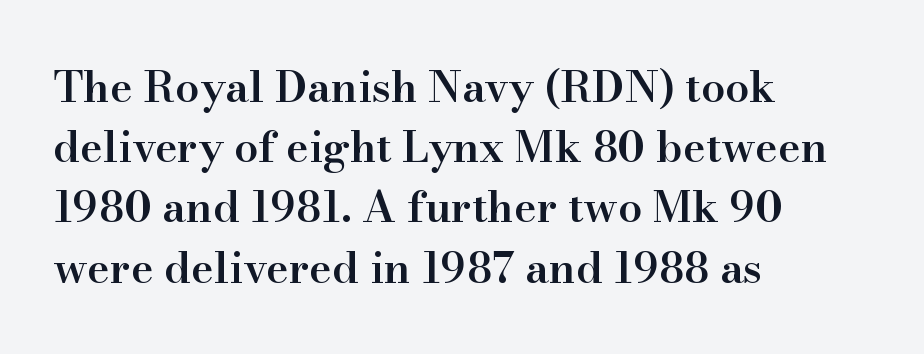
The image shows 43 px semibold serif type, upright; set left-aligned, normal line spacing (1.4x), normal letter spacing, not underlined; high stroke contrast and a small x-height.
